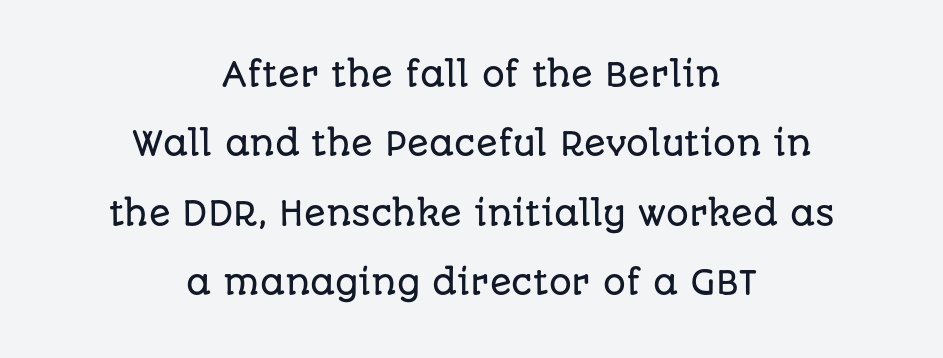
Q: Is the text italic (slanted)? A: No, it is upright.
Q: Is the typeface a serif or a sans-serif typeface? A: Sans-serif.
Q: Is the text underlined? A: No.
Q: How is the paragraph aligned? A: Centered.
Q: Is the spacing between letters normal or unusually wide? A: Normal.
Q: Is the spacing between lines tight, normal or loose? A: Loose.
Q: Width (condensed, normal, or wide)? A: Normal.
Q: Stroke contrast? A: Low.
Q: x-height? A: Large.
Q: Monospaced? A: No.
